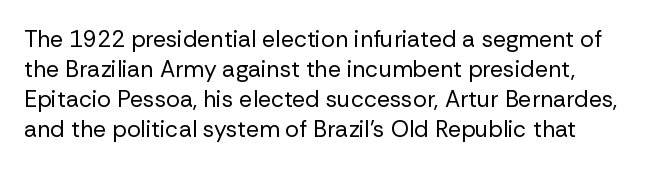
{"italic": "no", "bold": "no", "underline": "no", "line_spacing": "normal", "line_spacing_ratio": 1.3, "letter_spacing": "normal", "letter_spacing_em": 0.0, "glyph_px": 23}
